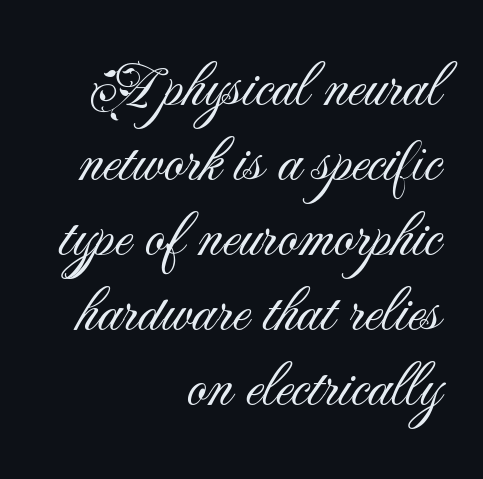
Q: Is the text bold? A: No.
Q: Is the text italic (slanted)? A: Yes.
Q: Is the typeface a serif or a sans-serif typeface? A: Sans-serif.
Q: Is the text underlined? A: No.
Q: How is the paragraph aligned? A: Right-aligned.
Q: Is the spacing between letters normal or unusually wide? A: Normal.
Q: Width (condensed, normal, or wide)? A: Normal.
Q: Stroke contrast? A: Medium.
Q: x-height? A: Small.
Q: Monospaced? A: No.
